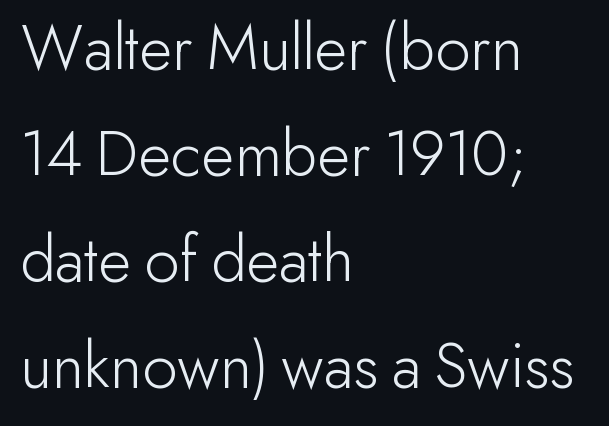
Q: Is the text bold? A: No.
Q: Is the text italic (slanted)? A: No, it is upright.
Q: Is the typeface a serif or a sans-serif typeface? A: Sans-serif.
Q: Is the text underlined? A: No.
Q: How is the paragraph aligned? A: Left-aligned.
Q: Is the spacing between letters normal or unusually wide? A: Normal.
Q: Is the spacing between lines tight, normal or loose? A: Normal.
Q: Width (condensed, normal, or wide)? A: Normal.
Q: Stroke contrast? A: Low.
Q: x-height? A: Small.
Q: Monospaced? A: No.
